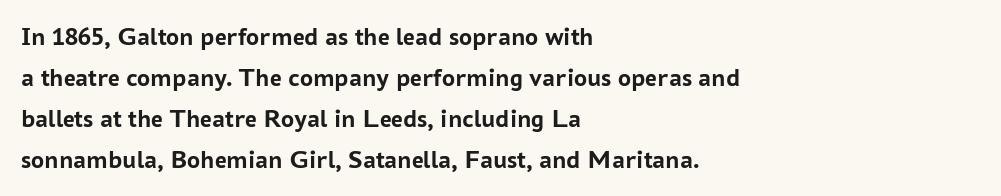
Q: Is the text bold? A: Yes.
Q: Is the text italic (slanted)? A: No, it is upright.
Q: Is the text underlined? A: No.
Q: How is the paragraph aligned? A: Left-aligned.
Q: Is the spacing between letters normal or unusually wide? A: Normal.
Q: Is the spacing between lines tight, normal or loose? A: Normal.
